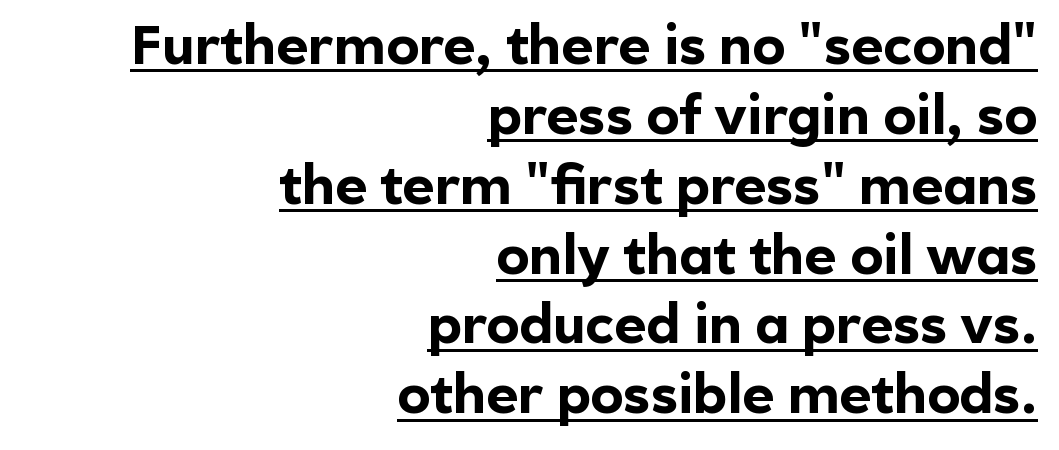
{"serif": "no", "italic": "no", "bold": "yes", "weight": "bold", "width": "normal", "x_height": "medium", "monospaced": "no", "underline": "yes", "align": "right", "line_spacing": "normal", "line_spacing_ratio": 1.27, "letter_spacing": "normal", "letter_spacing_em": 0.0, "glyph_px": 55}
